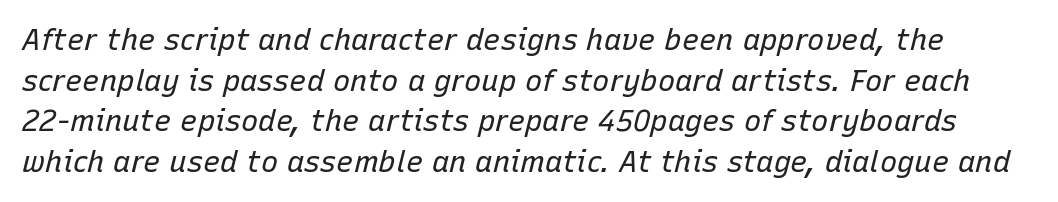
{"italic": "yes", "lean": "right", "slant_degrees": 15, "bold": "no", "weight": "regular", "width": "normal", "stroke_contrast": "low", "x_height": "medium", "monospaced": "no", "underline": "no", "line_spacing": "normal", "line_spacing_ratio": 1.4, "letter_spacing": "normal", "letter_spacing_em": 0.0, "glyph_px": 29}
